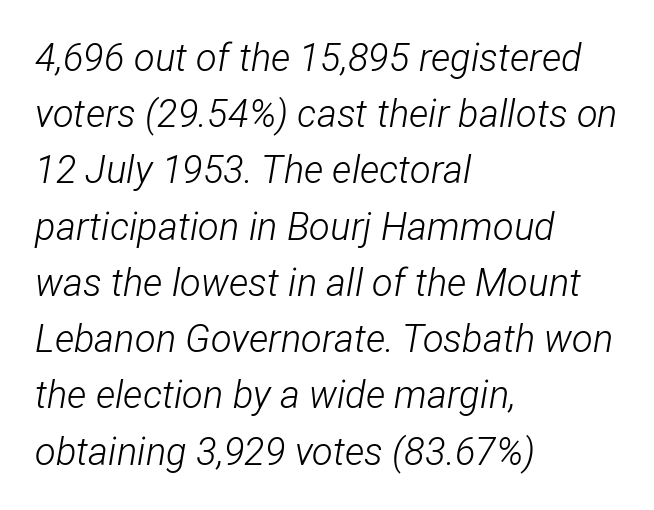
Nothing heavy about these letters — not bold at all. The foot of each line stays bare and open. Quick note: interline space is typical. Tracking value appears to be zero — textbook default spacing.
